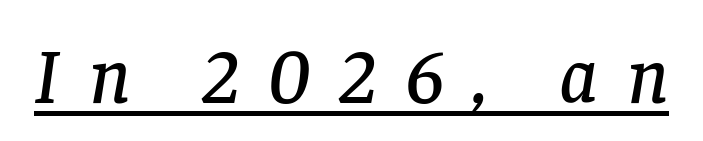
The image shows 78 px serif type, italic (leaning right); set unusually wide letter spacing (+0.37 em), underlined; low stroke contrast and a large x-height.
